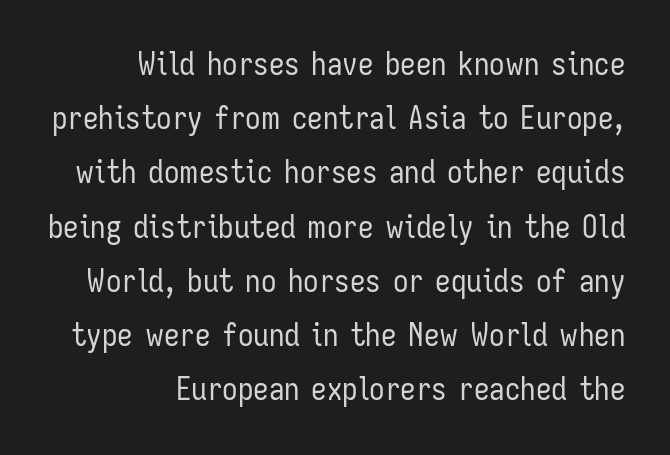
The image shows 31 px regular-weight, condensed sans-serif type, upright; set right-aligned, line spacing 1.75x, normal letter spacing, not underlined; low stroke contrast and a medium x-height.
